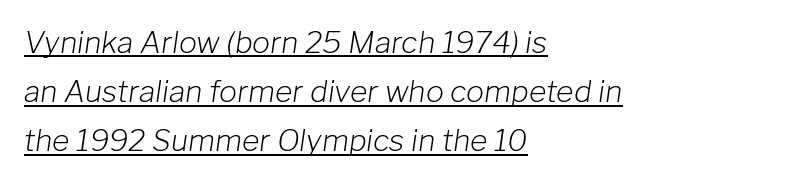
The image shows 30 px light type, italic (leaning right); set left-aligned, normal line spacing (1.64x), normal letter spacing, underlined; low stroke contrast and a medium x-height.
